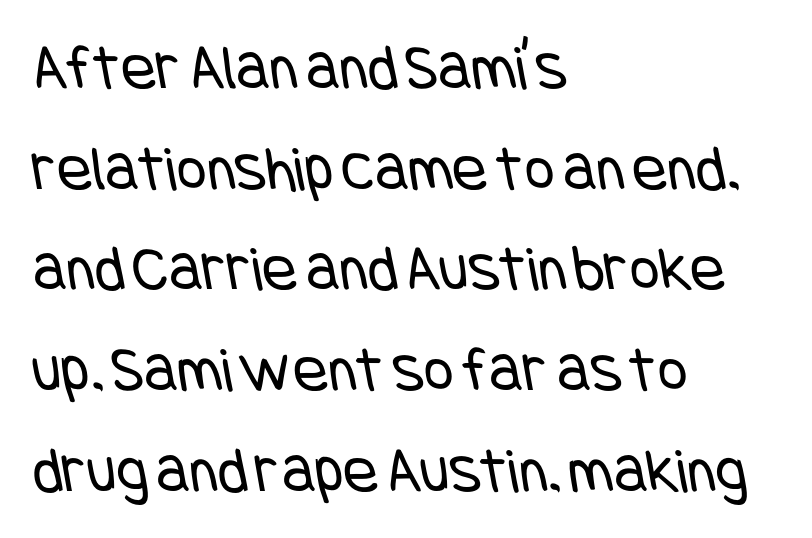
Q: Is the text bold? A: No.
Q: Is the typeface a serif or a sans-serif typeface? A: Sans-serif.
Q: Is the text underlined? A: No.
Q: How is the paragraph aligned? A: Left-aligned.
Q: Is the spacing between letters normal or unusually wide? A: Normal.
Q: Is the spacing between lines tight, normal or loose? A: Normal.
Q: Width (condensed, normal, or wide)? A: Condensed.
Q: Stroke contrast? A: Low.
Q: x-height? A: Large.
